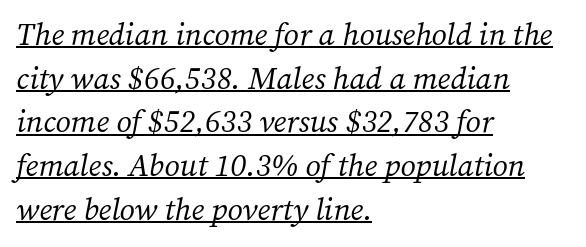
The block of text has a typical density, with ordinary space between rows. The type family on display is of the serif kind. One-word summary of the alignment: left. Here the designer chose a conventional face with non-uniform glyph widths.
